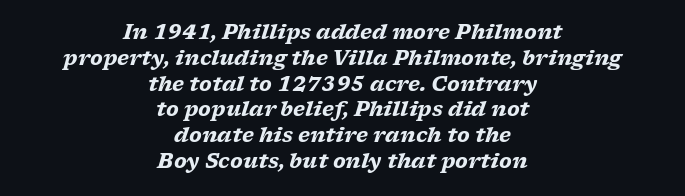
The image shows 20 px bold type, italic (leaning right); set centered, normal line spacing (1.29x), normal letter spacing, not underlined.
